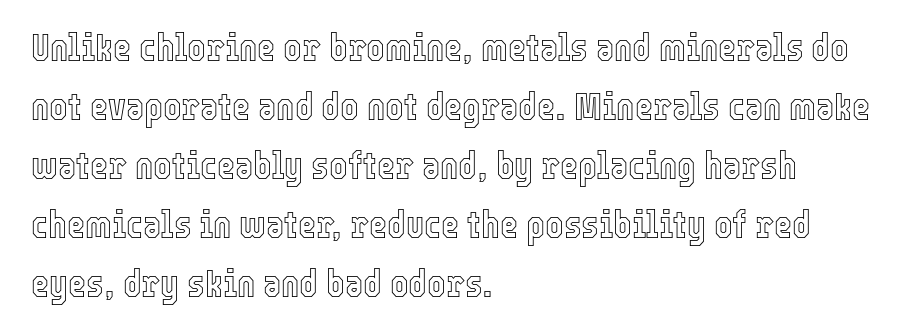
{"italic": "no", "width": "condensed", "x_height": "medium", "monospaced": "no", "underline": "no", "align": "left", "line_spacing": "normal", "line_spacing_ratio": 1.51, "letter_spacing": "normal", "letter_spacing_em": 0.0, "glyph_px": 39}
